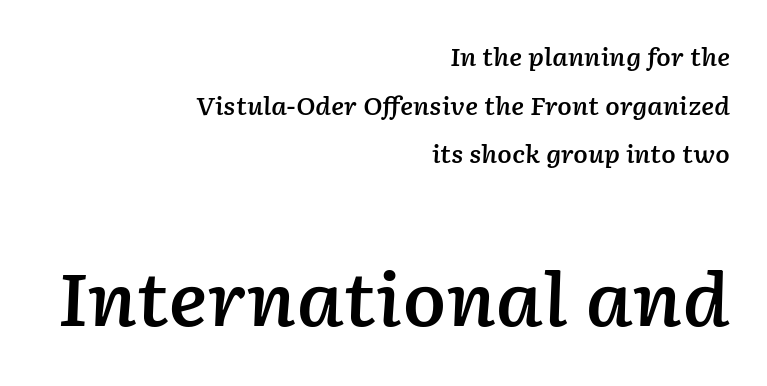
The image shows 72 px semibold type, italic (leaning right); set right-aligned, loose line spacing (2.03x), normal letter spacing, not underlined; the second (bottom) block is 3.0x larger; low stroke contrast and a medium x-height.
